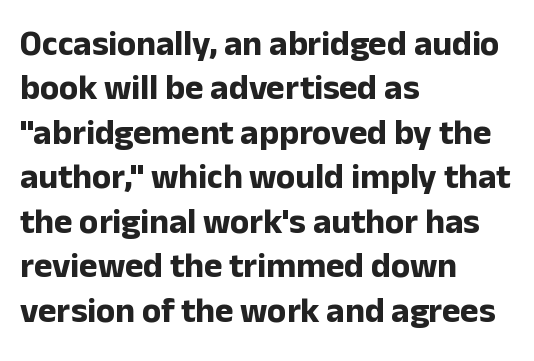
Q: Is the text bold? A: Yes.
Q: Is the text italic (slanted)? A: No, it is upright.
Q: Is the typeface a serif or a sans-serif typeface? A: Sans-serif.
Q: Is the text underlined? A: No.
Q: How is the paragraph aligned? A: Left-aligned.
Q: Is the spacing between letters normal or unusually wide? A: Normal.
Q: Is the spacing between lines tight, normal or loose? A: Normal.
Q: Width (condensed, normal, or wide)? A: Normal.
Q: Stroke contrast? A: Low.
Q: x-height? A: Medium.
Q: Monospaced? A: No.
